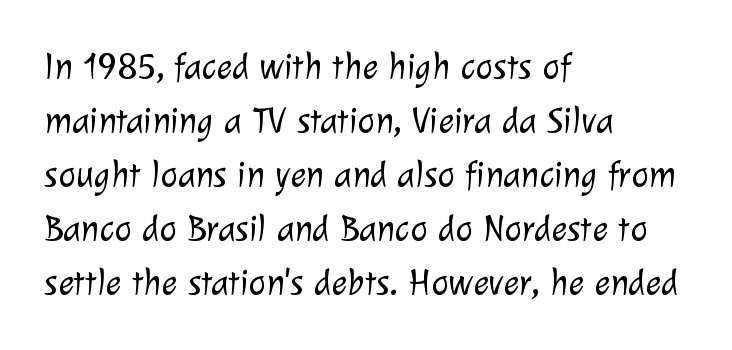
The image shows 37 px light sans-serif type; set left-aligned, normal line spacing (1.46x), normal letter spacing, not underlined; low stroke contrast and a medium x-height.
